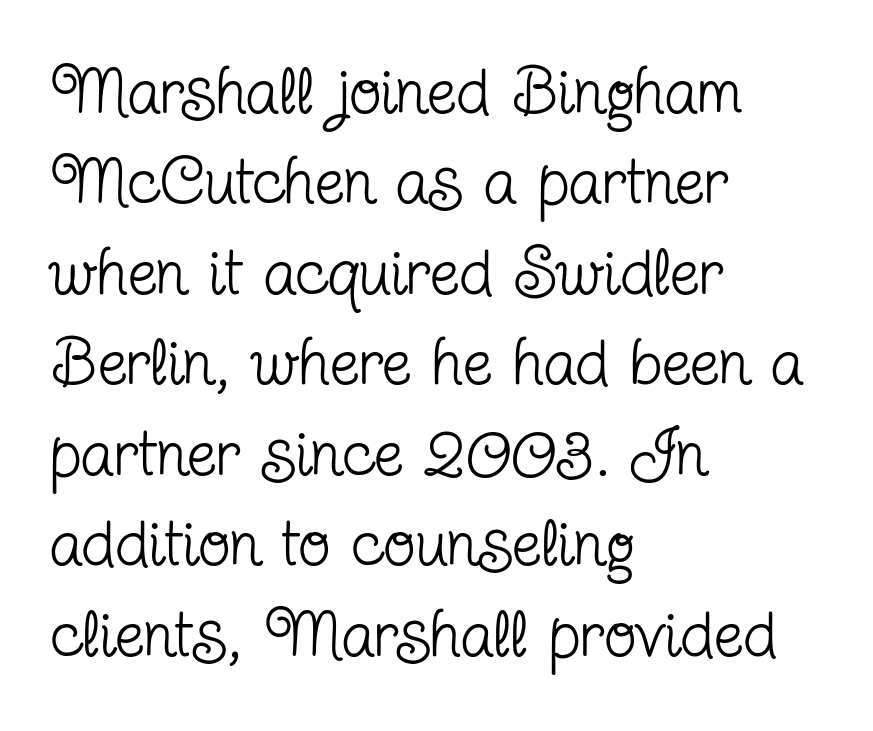
The image shows 66 px regular-weight, condensed serif type, upright; set left-aligned, normal line spacing (1.37x), normal letter spacing, not underlined; low stroke contrast and a medium x-height.
